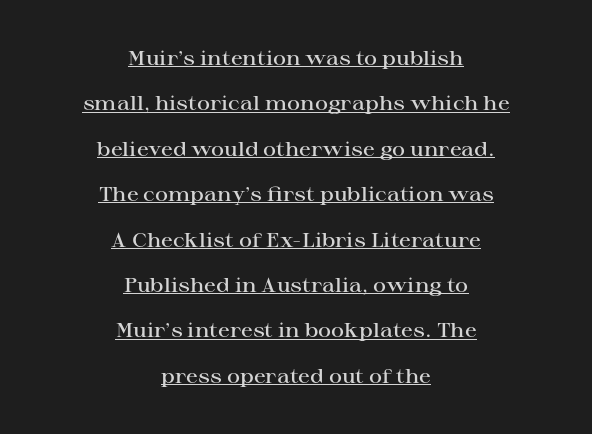
{"italic": "no", "bold": "semi", "underline": "yes", "align": "center", "line_spacing": "loose", "line_spacing_ratio": 2.27, "letter_spacing": "normal", "letter_spacing_em": 0.0, "glyph_px": 20}
